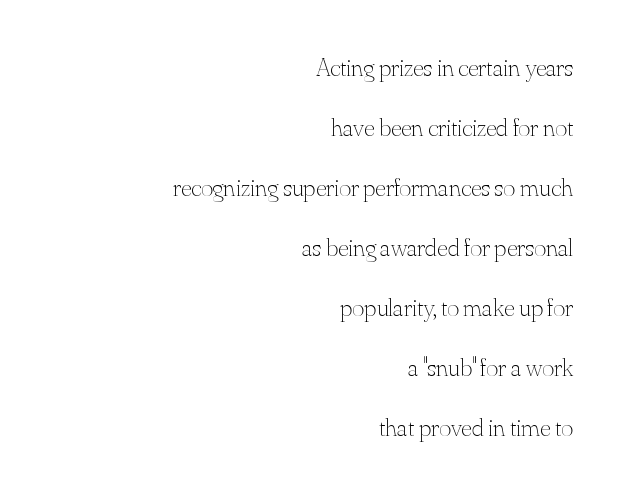
Stroke mass is kept to a normal reading level or below. Underline: absent. Posture: straight, roman, zero tilt. Compared with typical paragraphs, the rows here are farther apart. All the whitespace from short lines collects on the left. Characters follow at the spacing the type designer built in.
